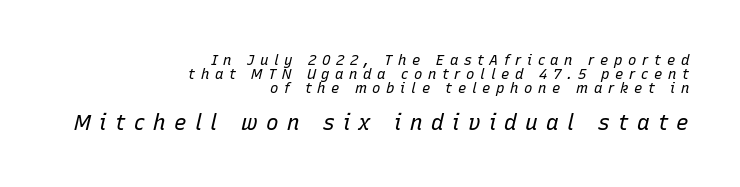
{"italic": "yes", "lean": "right", "slant_degrees": 15, "bold": "no", "underline": "no", "align": "right", "line_spacing": "tight", "line_spacing_ratio": 1.0, "letter_spacing": "wide", "letter_spacing_em": 0.4, "larger_block": "second", "size_ratio": 1.5, "glyph_px": 21}
